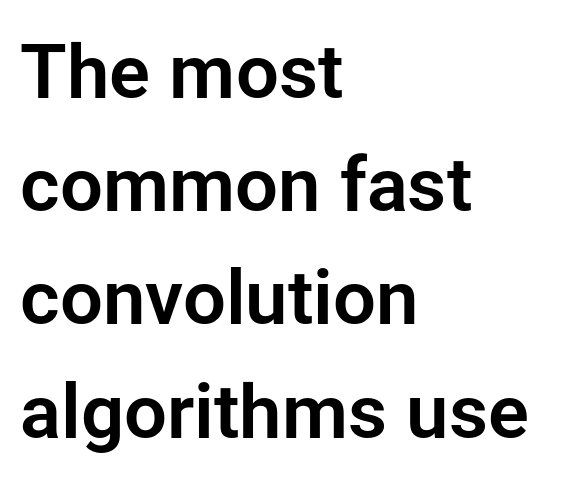
The image shows 76 px sans-serif type, upright; set left-aligned, normal line spacing (1.49x), normal letter spacing, not underlined; low stroke contrast and a medium x-height.
